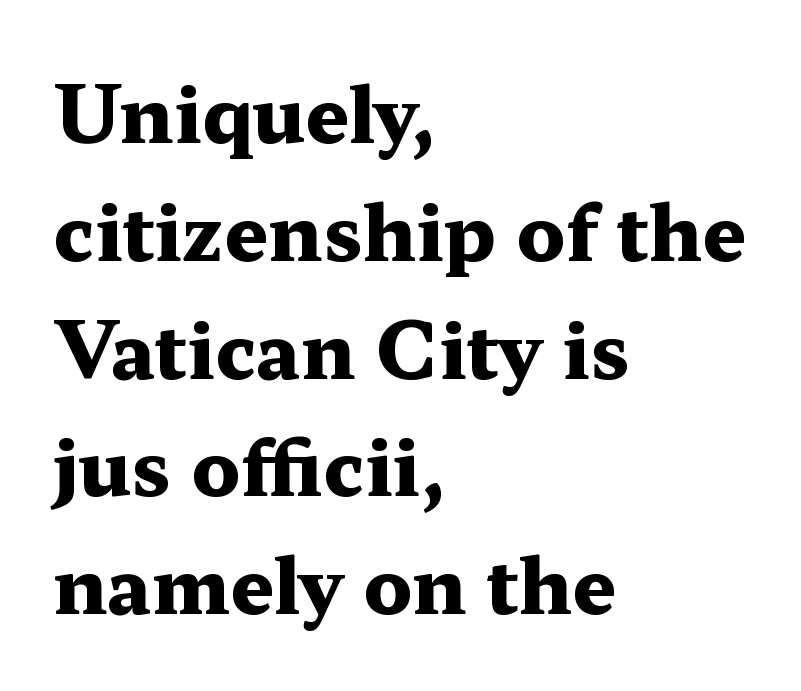
The image shows 77 px heavy, wide serif type, upright; set left-aligned, normal line spacing (1.53x), normal letter spacing, not underlined; medium stroke contrast and a medium x-height.
